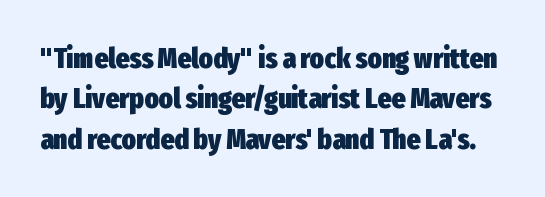
The image shows 29 px heavy, condensed sans-serif type, upright; set normal line spacing (1.39x), normal letter spacing, not underlined; low stroke contrast and a medium x-height.
